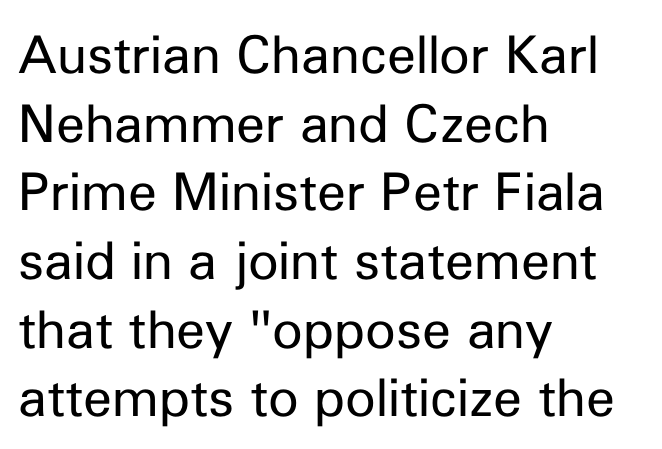
Q: Is the text bold? A: No.
Q: Is the text italic (slanted)? A: No, it is upright.
Q: Is the typeface a serif or a sans-serif typeface? A: Sans-serif.
Q: Is the text underlined? A: No.
Q: How is the paragraph aligned? A: Left-aligned.
Q: Is the spacing between letters normal or unusually wide? A: Normal.
Q: Is the spacing between lines tight, normal or loose? A: Normal.
Q: Width (condensed, normal, or wide)? A: Normal.
Q: Stroke contrast? A: Low.
Q: x-height? A: Medium.
Q: Monospaced? A: No.
